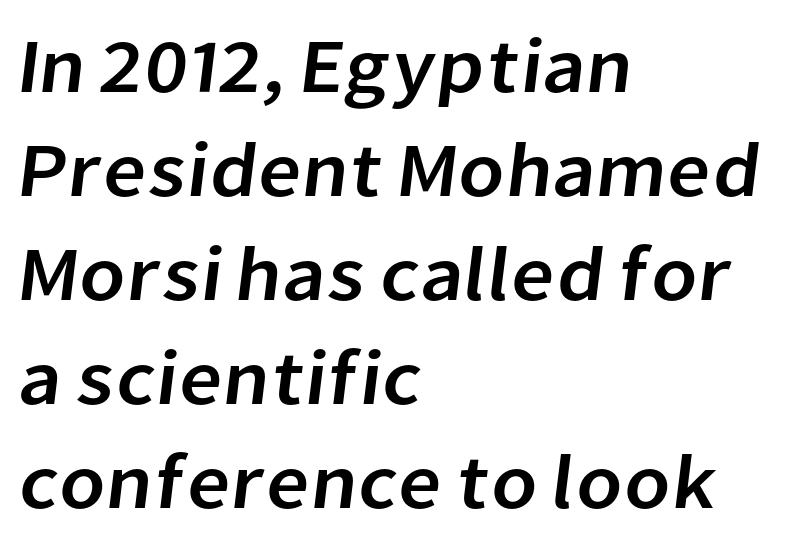
{"serif": "no", "width": "normal", "stroke_contrast": "low", "x_height": "medium", "monospaced": "no", "underline": "no", "align": "left", "line_spacing": "normal", "line_spacing_ratio": 1.35, "letter_spacing": "normal", "letter_spacing_em": 0.0, "glyph_px": 77}
